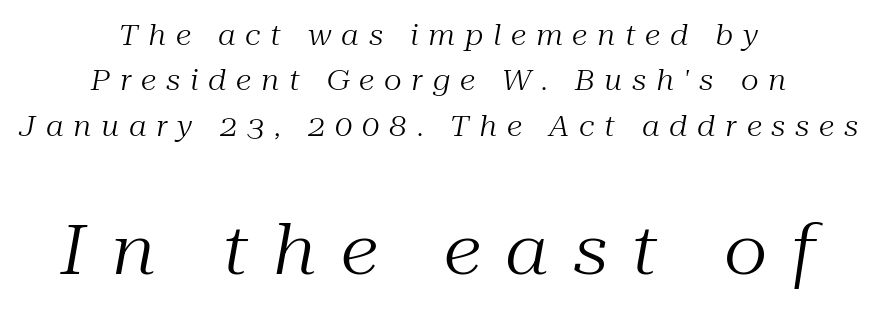
Q: Is the text bold? A: No.
Q: Is the text italic (slanted)? A: Yes, it leans right by about 10 degrees.
Q: Is the typeface a serif or a sans-serif typeface? A: Serif.
Q: Is the text underlined? A: No.
Q: How is the paragraph aligned? A: Centered.
Q: Is the spacing between letters normal or unusually wide? A: Unusually wide.
Q: Is the spacing between lines tight, normal or loose? A: Normal.
Q: Which block of text is set in a larger size, the first (top) or the second (bottom)? A: The second (bottom) one.
Q: Width (condensed, normal, or wide)? A: Normal.
Q: Stroke contrast? A: Medium.
Q: x-height? A: Medium.
Q: Monospaced? A: No.
